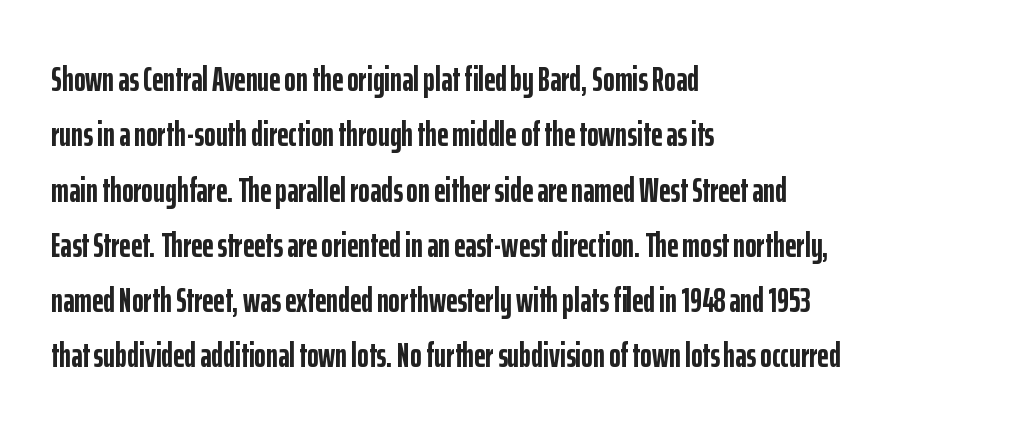
Q: Is the text bold? A: Yes.
Q: Is the text italic (slanted)? A: No, it is upright.
Q: Is the typeface a serif or a sans-serif typeface? A: Sans-serif.
Q: Is the text underlined? A: No.
Q: How is the paragraph aligned? A: Left-aligned.
Q: Is the spacing between letters normal or unusually wide? A: Normal.
Q: Is the spacing between lines tight, normal or loose? A: Normal.
Q: Width (condensed, normal, or wide)? A: Condensed.
Q: Stroke contrast? A: Low.
Q: x-height? A: Medium.
Q: Monospaced? A: No.
